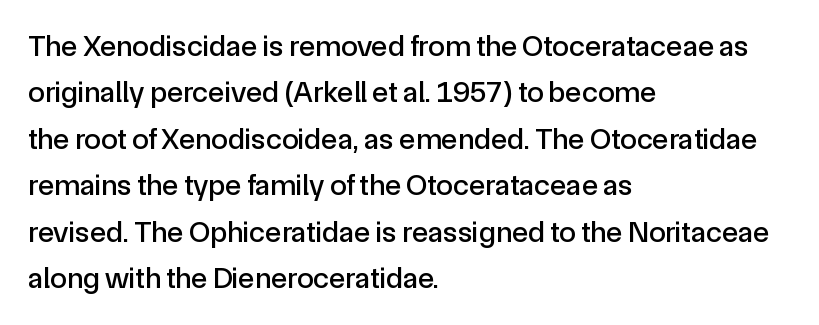
Q: Is the text italic (slanted)? A: No, it is upright.
Q: Is the typeface a serif or a sans-serif typeface? A: Sans-serif.
Q: Is the text underlined? A: No.
Q: How is the paragraph aligned? A: Left-aligned.
Q: Is the spacing between letters normal or unusually wide? A: Normal.
Q: Is the spacing between lines tight, normal or loose? A: Normal.
Q: Width (condensed, normal, or wide)? A: Normal.
Q: x-height? A: Medium.
Q: Monospaced? A: No.
